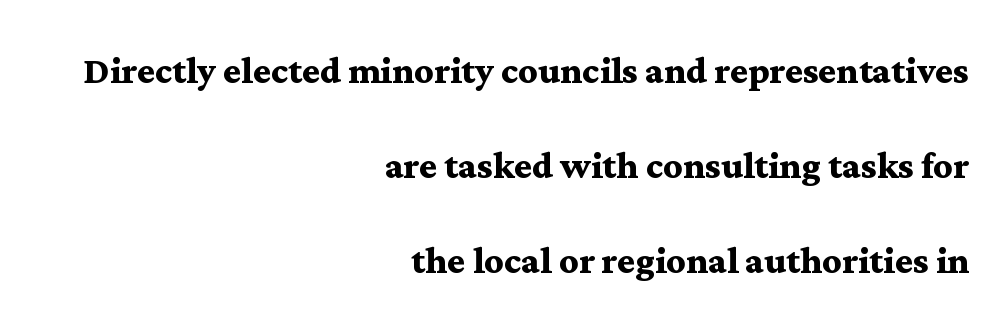
The image shows 47 px semibold, wide serif type, upright; set right-aligned, loose line spacing (2.02x), normal letter spacing, not underlined; medium stroke contrast and a medium x-height.
